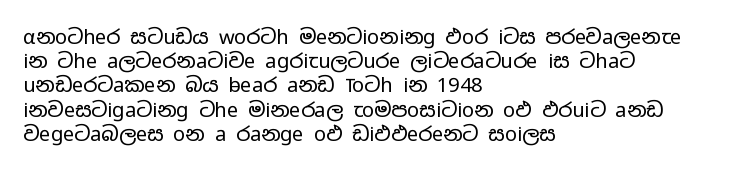
{"italic": "no", "bold": "no", "underline": "no", "align": "left", "line_spacing_ratio": 1.21, "letter_spacing": "normal", "letter_spacing_em": 0.0, "glyph_px": 20}
